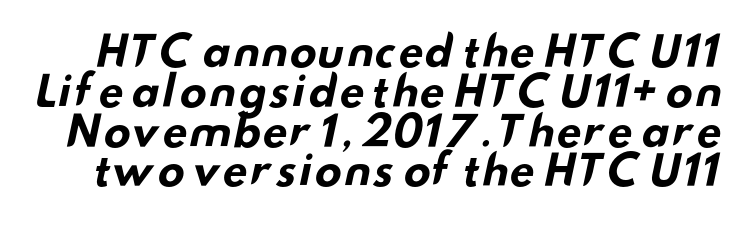
Q: Is the text bold? A: Yes.
Q: Is the typeface a serif or a sans-serif typeface? A: Sans-serif.
Q: Is the text underlined? A: No.
Q: Is the spacing between letters normal or unusually wide? A: Normal.
Q: Is the spacing between lines tight, normal or loose? A: Tight.
Q: Width (condensed, normal, or wide)? A: Wide.
Q: Stroke contrast? A: Low.
Q: x-height? A: Small.
Q: Monospaced? A: No.
